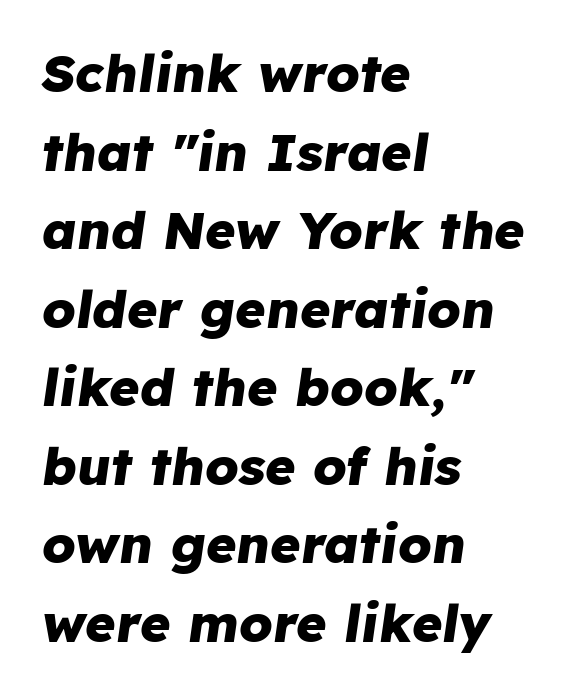
The image shows 52 px heavy type, italic (leaning right); set left-aligned, normal line spacing (1.51x), normal letter spacing, not underlined; low stroke contrast and a medium x-height.
